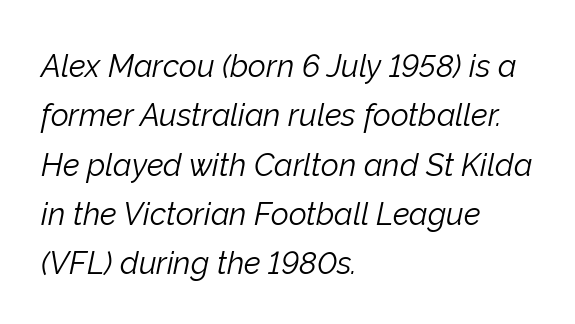
Q: Is the text bold? A: No.
Q: Is the text italic (slanted)? A: Yes, it leans right by about 12 degrees.
Q: Is the text underlined? A: No.
Q: How is the paragraph aligned? A: Left-aligned.
Q: Is the spacing between letters normal or unusually wide? A: Normal.
Q: Is the spacing between lines tight, normal or loose? A: Normal.
Q: Width (condensed, normal, or wide)? A: Normal.
Q: Stroke contrast? A: Low.
Q: x-height? A: Medium.
Q: Monospaced? A: No.
